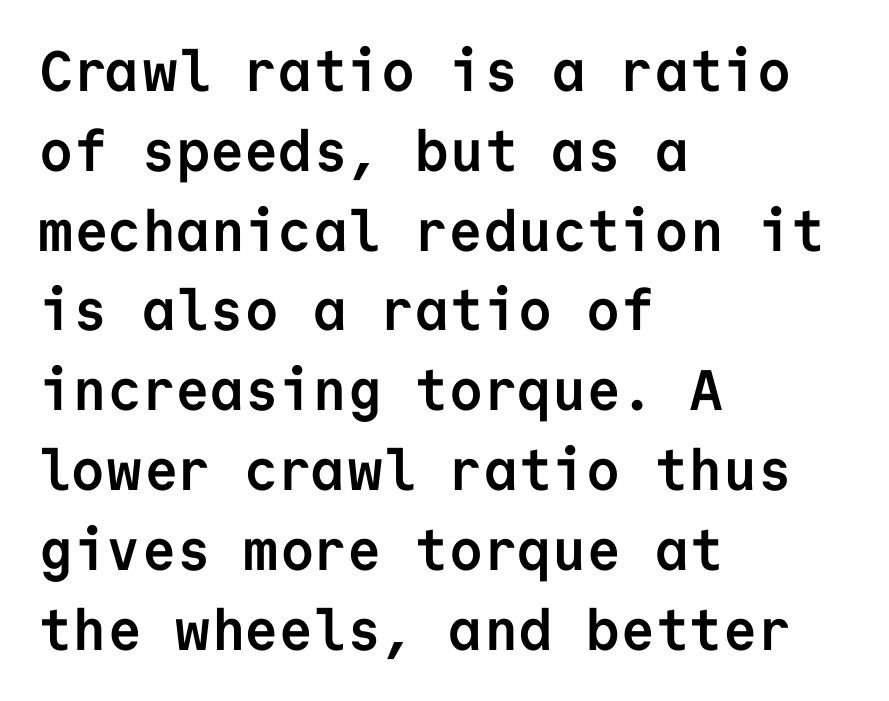
{"serif": "no", "italic": "no", "bold": "yes", "weight": "semibold", "width": "normal", "stroke_contrast": "low", "x_height": "medium", "monospaced": "yes", "underline": "no", "align": "left", "line_spacing": "normal", "line_spacing_ratio": 1.4, "letter_spacing": "normal", "letter_spacing_em": 0.0, "glyph_px": 57}
